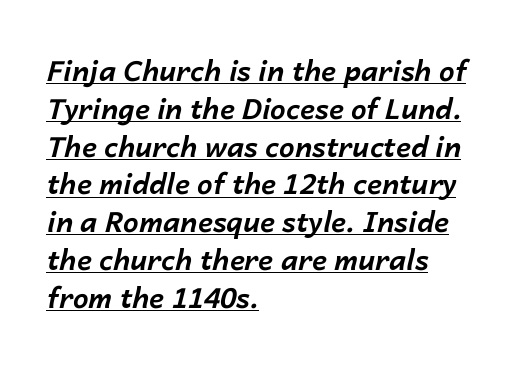
Looks like regular typesetting: each glyph gets only the width it needs. The lettering tilts uniformly, giving the passage an italic look. In CSS terms this would be text-align: left. The letters are bold, with thick, heavy strokes.
